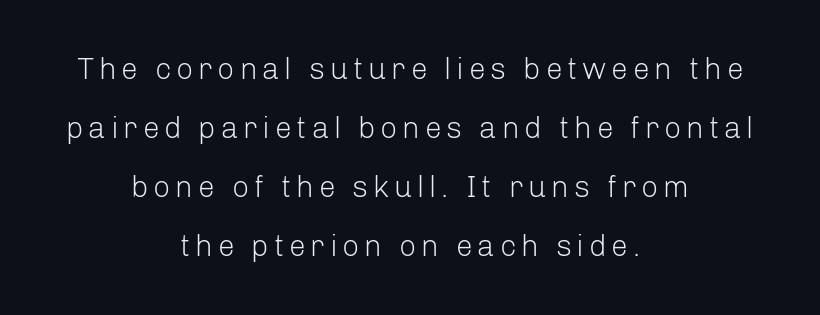
The image shows 30 px light sans-serif type, upright; set centered, loose line spacing (1.97x), not underlined; low stroke contrast and a medium x-height.
